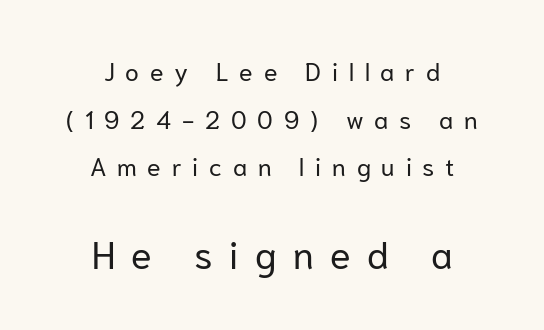
Q: Is the text bold? A: No.
Q: Is the text italic (slanted)? A: No, it is upright.
Q: Is the typeface a serif or a sans-serif typeface? A: Sans-serif.
Q: Is the text underlined? A: No.
Q: How is the paragraph aligned? A: Centered.
Q: Is the spacing between letters normal or unusually wide? A: Unusually wide.
Q: Is the spacing between lines tight, normal or loose? A: Loose.
Q: Which block of text is set in a larger size, the first (top) or the second (bottom)? A: The second (bottom) one.
Q: Width (condensed, normal, or wide)? A: Normal.
Q: Stroke contrast? A: Low.
Q: x-height? A: Medium.
Q: Monospaced? A: No.
